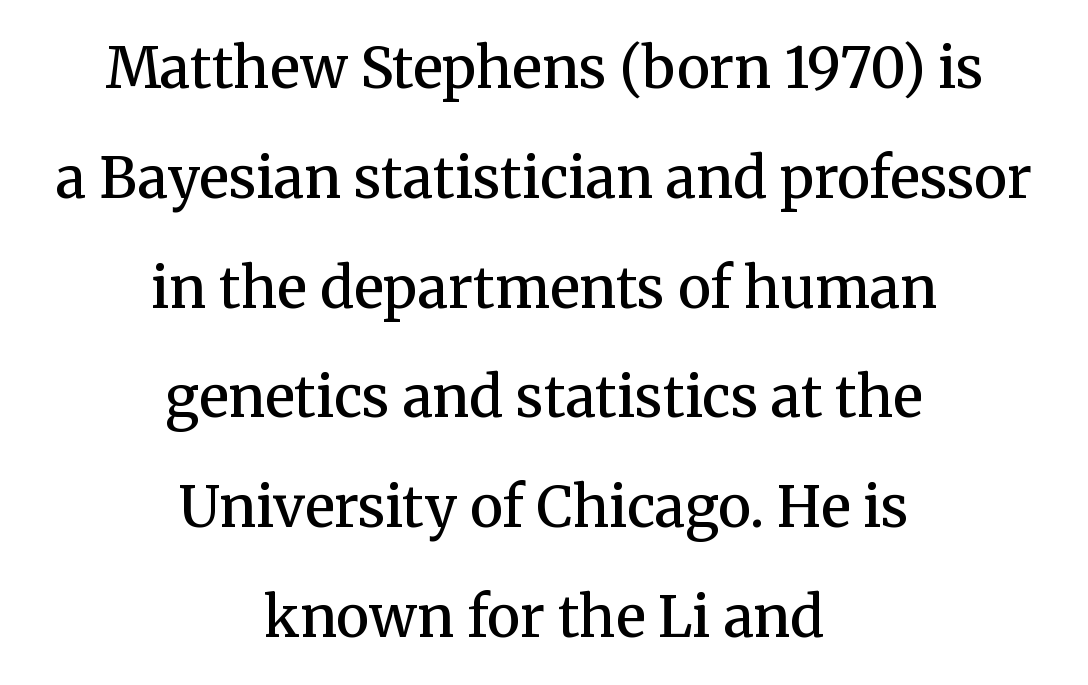
Q: Is the text bold? A: Semi-bold.
Q: Is the text italic (slanted)? A: No, it is upright.
Q: Is the typeface a serif or a sans-serif typeface? A: Serif.
Q: Is the text underlined? A: No.
Q: How is the paragraph aligned? A: Centered.
Q: Is the spacing between letters normal or unusually wide? A: Normal.
Q: Is the spacing between lines tight, normal or loose? A: Loose.
Q: Width (condensed, normal, or wide)? A: Normal.
Q: Stroke contrast? A: Medium.
Q: x-height? A: Medium.
Q: Monospaced? A: No.
